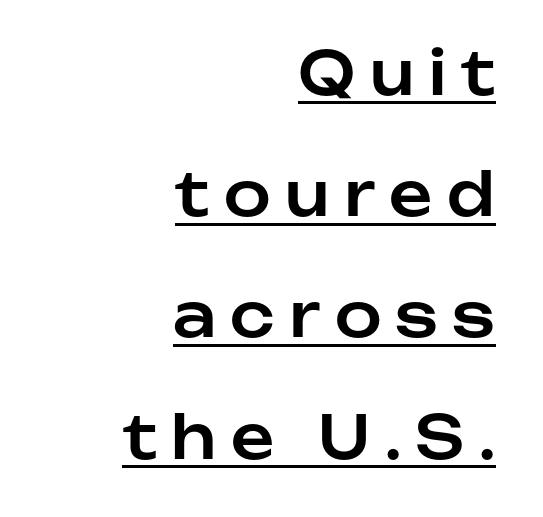
The image shows 60 px sans-serif type, upright; set right-aligned, loose line spacing (2.02x), unusually wide letter spacing (+0.24 em), underlined; low stroke contrast and a medium x-height.
